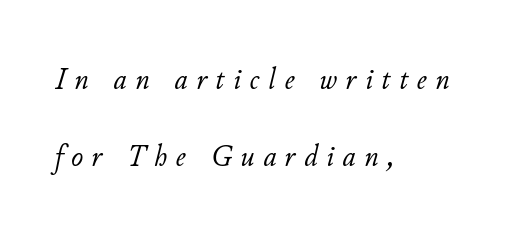
{"italic": "yes", "lean": "right", "slant_degrees": 11, "bold": "no", "weight": "light", "width": "normal", "stroke_contrast": "low", "x_height": "small", "monospaced": "no", "underline": "no", "align": "left", "line_spacing": "loose", "line_spacing_ratio": 2.4, "letter_spacing": "wide", "letter_spacing_em": 0.27, "glyph_px": 32}
